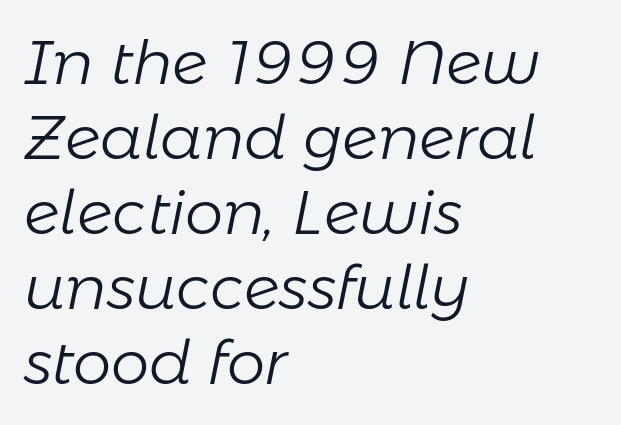
The image shows 61 px light type, italic (leaning right); set left-aligned, line spacing 1.23x, normal letter spacing, not underlined; low stroke contrast and a medium x-height.
